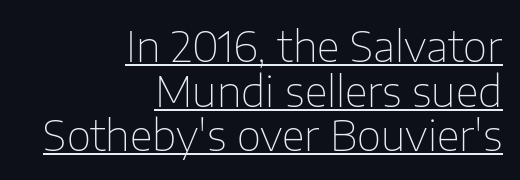
Short and long lines alike share a common ending point at right. Nobody touched the tracking dial on this one. This rendering employs a face without finishing strokes, i.e., a sans-serif. Underlined type. Posture: upright roman. Students, observe: this is what under-led, compact text looks like.
